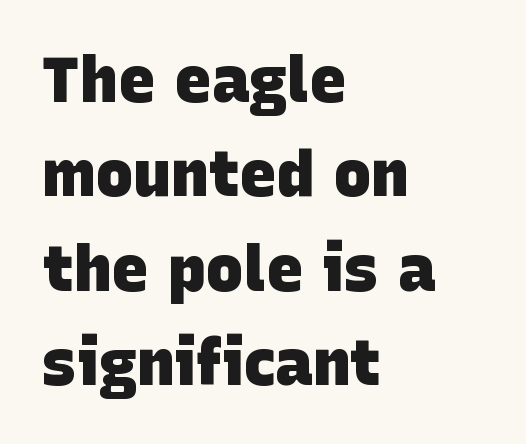
Q: Is the text bold? A: Yes.
Q: Is the typeface a serif or a sans-serif typeface? A: Sans-serif.
Q: Is the text underlined? A: No.
Q: How is the paragraph aligned? A: Left-aligned.
Q: Is the spacing between letters normal or unusually wide? A: Normal.
Q: Is the spacing between lines tight, normal or loose? A: Normal.
Q: Width (condensed, normal, or wide)? A: Normal.
Q: Stroke contrast? A: Low.
Q: x-height? A: Large.
Q: Monospaced? A: No.
